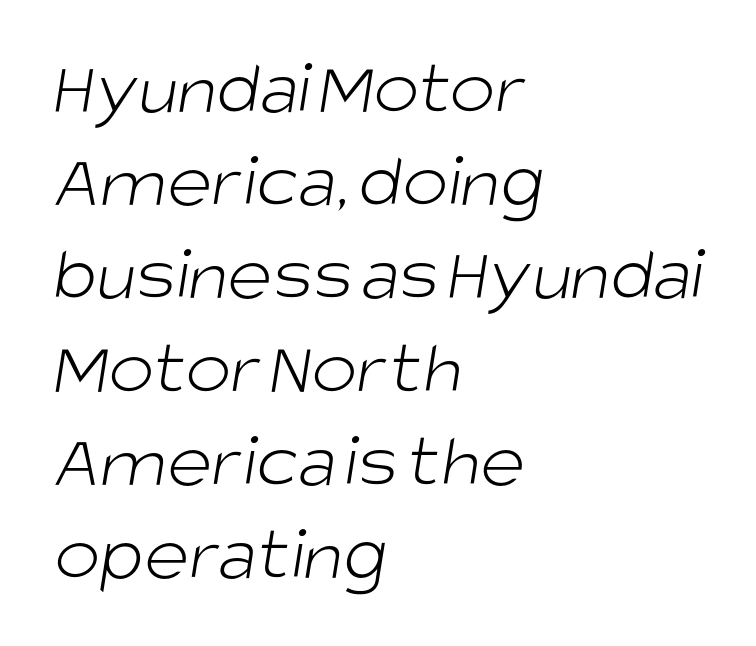
{"serif": "no", "bold": "no", "weight": "light", "width": "normal", "stroke_contrast": "low", "x_height": "large", "monospaced": "no", "underline": "no", "align": "left", "line_spacing_ratio": 1.21, "letter_spacing": "normal", "letter_spacing_em": 0.0, "glyph_px": 77}
